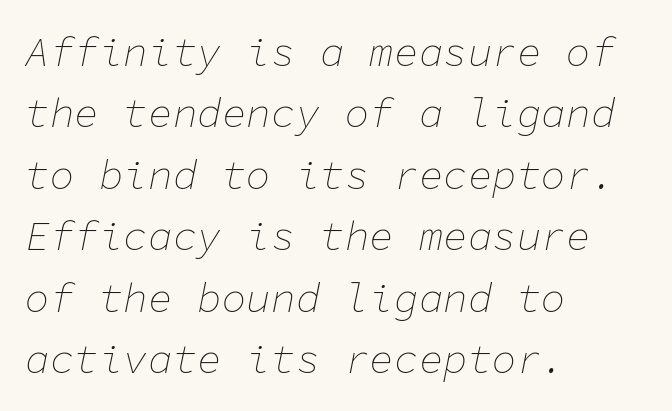
{"italic": "yes", "lean": "right", "slant_degrees": 11, "bold": "no", "weight": "thin", "width": "normal", "stroke_contrast": "low", "x_height": "medium", "monospaced": "yes", "underline": "no", "align": "left", "line_spacing": "normal", "line_spacing_ratio": 1.5, "letter_spacing": "normal", "letter_spacing_em": 0.0, "glyph_px": 41}
